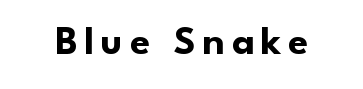
The image shows 40 px bold sans-serif type, upright; set not underlined; low stroke contrast and a small x-height.
